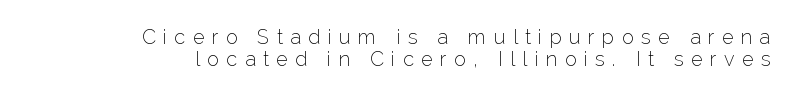
The image shows 20 px text type, upright; set right-aligned, tight line spacing (1.09x), unusually wide letter spacing (+0.37 em), not underlined.
